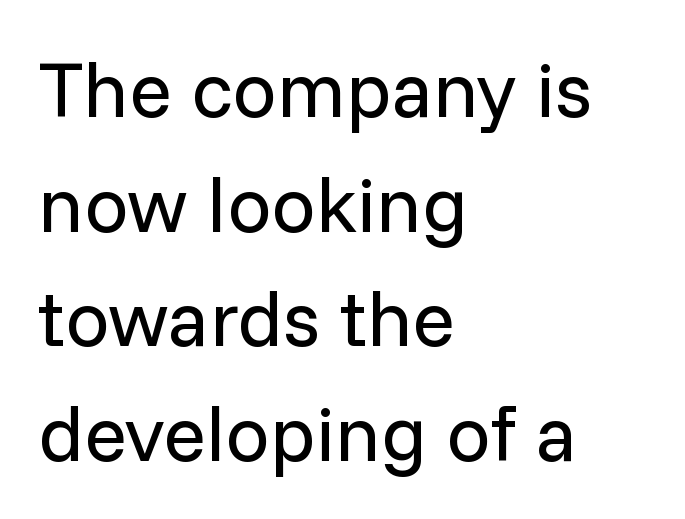
The image shows 79 px regular-weight sans-serif type, upright; set left-aligned, normal line spacing (1.45x), normal letter spacing, not underlined; low stroke contrast and a medium x-height.
